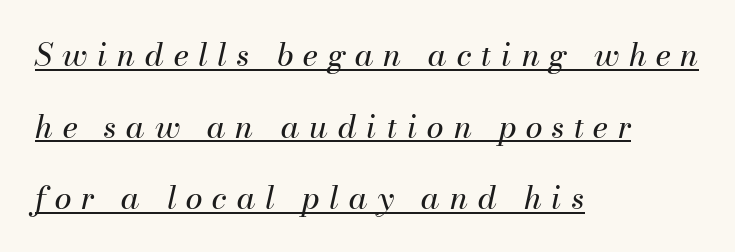
Q: Is the text bold? A: No.
Q: Is the text italic (slanted)? A: Yes, it leans right by about 13 degrees.
Q: Is the text underlined? A: Yes.
Q: How is the paragraph aligned? A: Left-aligned.
Q: Is the spacing between letters normal or unusually wide? A: Unusually wide.
Q: Is the spacing between lines tight, normal or loose? A: Loose.
Q: Width (condensed, normal, or wide)? A: Normal.
Q: Stroke contrast? A: Medium.
Q: x-height? A: Small.
Q: Monospaced? A: No.
